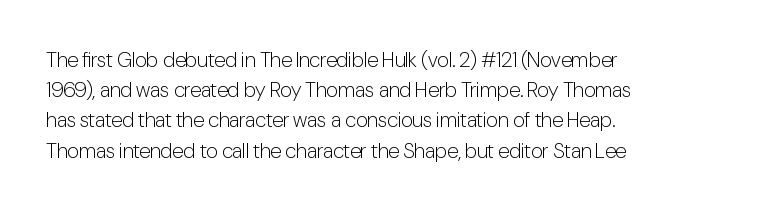
Regarding leading, the lines here are spaced in the standard way. Underline: absent. A classic flush-left, rag-right setting is used for this passage. Every character sits straight up, as roman type does.
